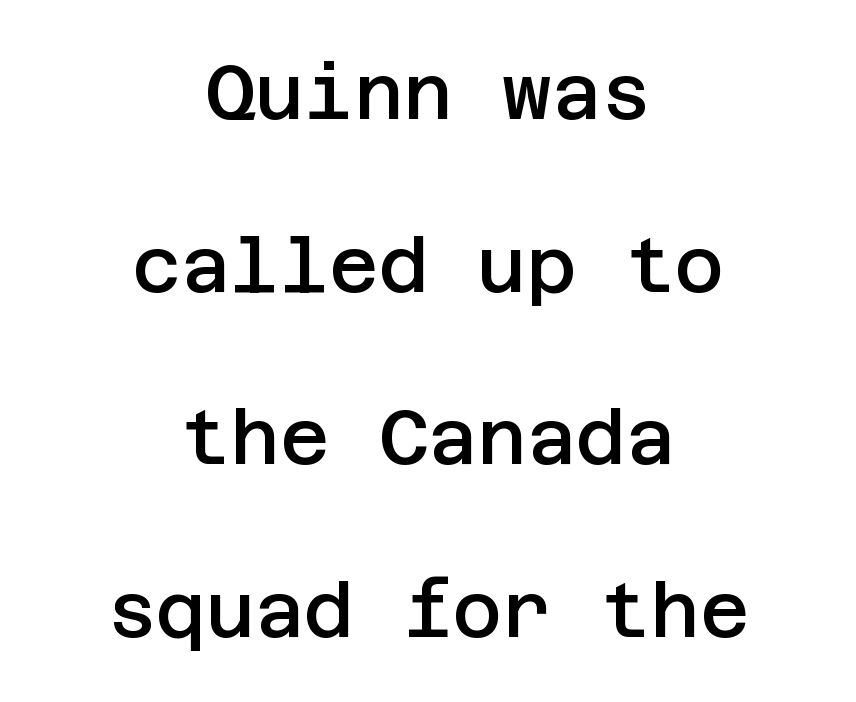
The image shows 76 px semibold sans-serif type, upright; set centered, loose line spacing (2.27x), normal letter spacing, not underlined; low stroke contrast and a large x-height.
